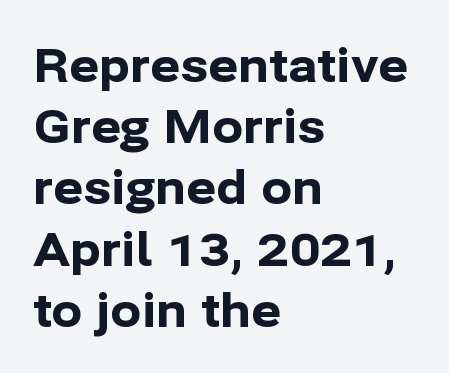
Examine the stroke ends and you'll find no serifs. Designer's note — italics off, roman on. Each row of text sits above clean, open space. The rendering uses a moderate line-height, typical for paragraphs. Is this a fixed-width face? No — the glyphs have proportional, varying widths.
